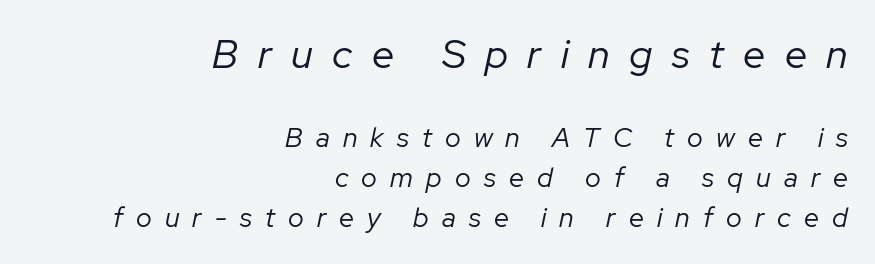
This sample uses expanded letter spacing, leaving extra air between glyphs. Weight: not bold — regular or lighter. Normally led — the rows are evenly, conventionally spaced. Reading top to bottom, the characters get smaller at the block break. The gap between lines stays unmarked. This sample has the flowing, uneven cadence of proportional lettering.
